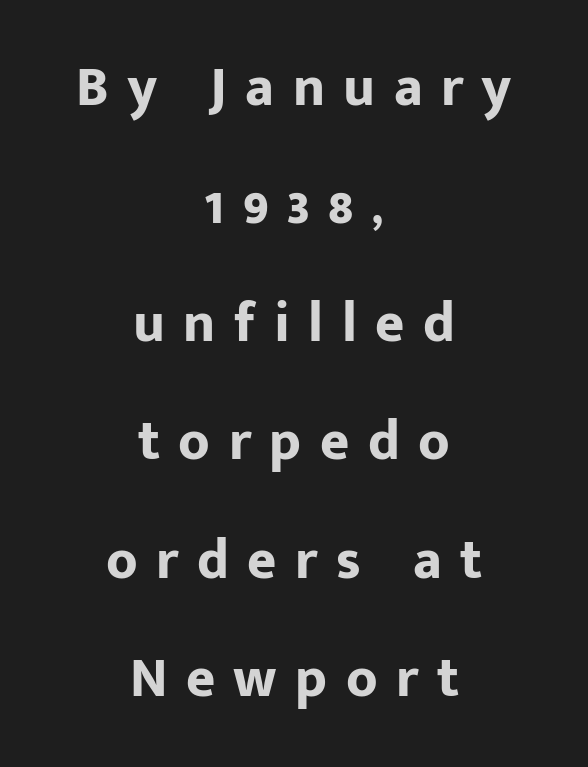
The image shows 56 px bold sans-serif type, upright; set centered, loose line spacing (2.11x), unusually wide letter spacing (+0.33 em), not underlined; low stroke contrast and a medium x-height.
